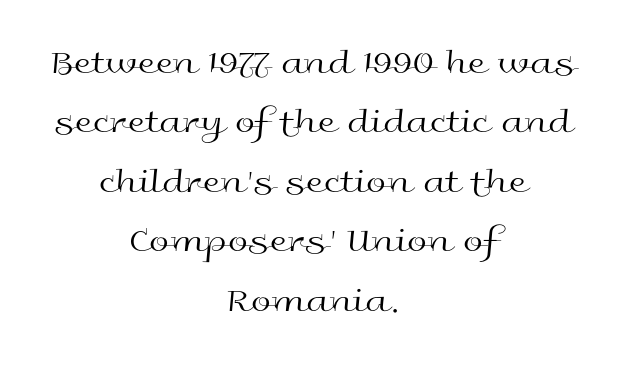
The image shows 36 px regular-weight, wide sans-serif type, upright; set centered, normal line spacing (1.65x), normal letter spacing, not underlined; a medium x-height.
